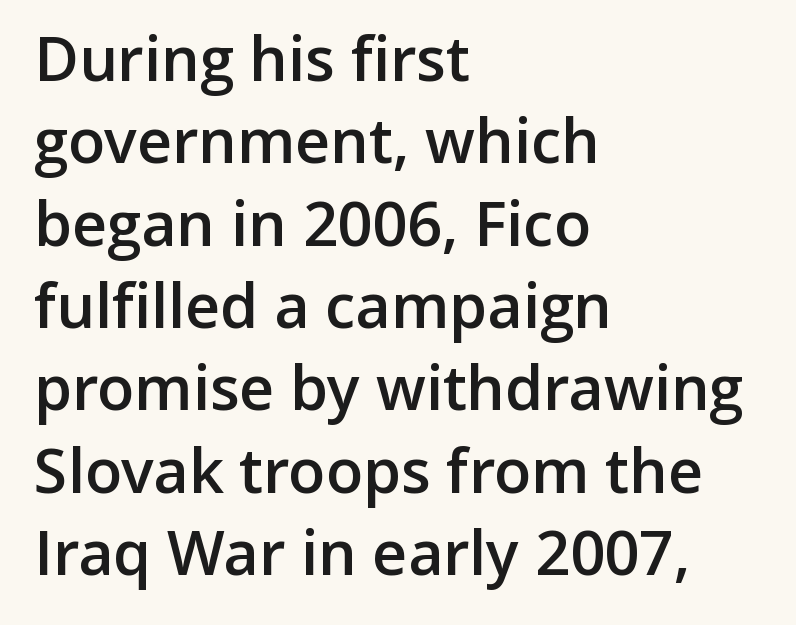
Examine the stroke ends and you'll find no serifs. The lines sit at an ordinary, default distance from one another. The face used here is proportionally spaced, like ordinary book or web type. This rendering leaves character spacing at its baseline value.
